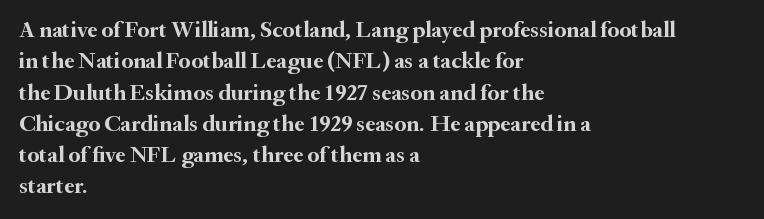
The image shows 23 px bold type, upright; set left-aligned, normal line spacing (1.36x), normal letter spacing, not underlined.
